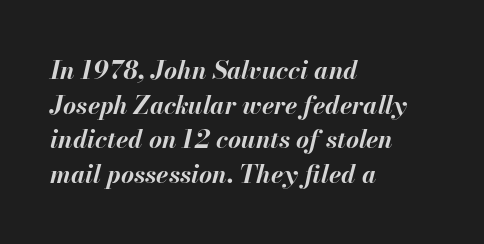
Inter-character spacing is left at the font's built-in metrics. The rendering anchors every line to the left-hand side. The space beneath each line is pristine and unruled. Pretty heavy lettering here — definitely bold.
